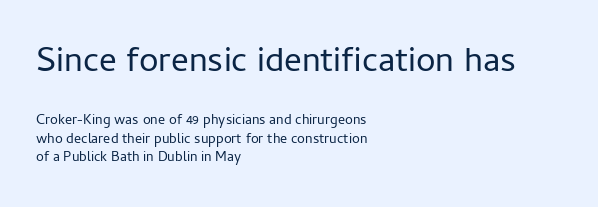
{"serif": "no", "italic": "no", "bold": "no", "weight": "regular", "width": "normal", "stroke_contrast": "low", "x_height": "medium", "monospaced": "no", "underline": "no", "align": "left", "line_spacing": "normal", "line_spacing_ratio": 1.32, "letter_spacing": "normal", "letter_spacing_em": 0.0, "larger_block": "first", "size_ratio": 2.5, "glyph_px": 35}
